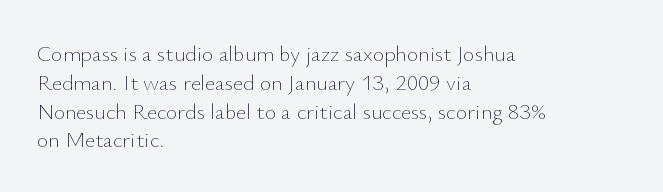
Q: Is the text bold? A: No.
Q: Is the text italic (slanted)? A: No, it is upright.
Q: Is the text underlined? A: No.
Q: How is the paragraph aligned? A: Left-aligned.
Q: Is the spacing between letters normal or unusually wide? A: Normal.
Q: Is the spacing between lines tight, normal or loose? A: Normal.
